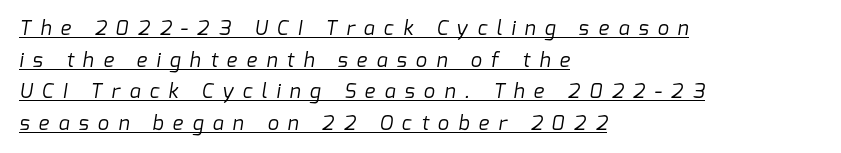
Q: Is the text bold? A: No.
Q: Is the text underlined? A: Yes.
Q: How is the paragraph aligned? A: Left-aligned.
Q: Is the spacing between letters normal or unusually wide? A: Unusually wide.
Q: Is the spacing between lines tight, normal or loose? A: Normal.
